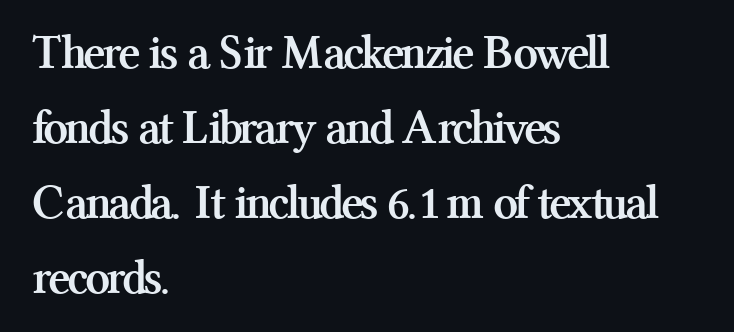
{"serif": "yes", "italic": "no", "bold": "yes", "weight": "semibold", "width": "normal", "stroke_contrast": "medium", "x_height": "medium", "monospaced": "no", "underline": "no", "align": "left", "line_spacing": "normal", "line_spacing_ratio": 1.53, "letter_spacing": "normal", "letter_spacing_em": 0.0, "glyph_px": 49}
